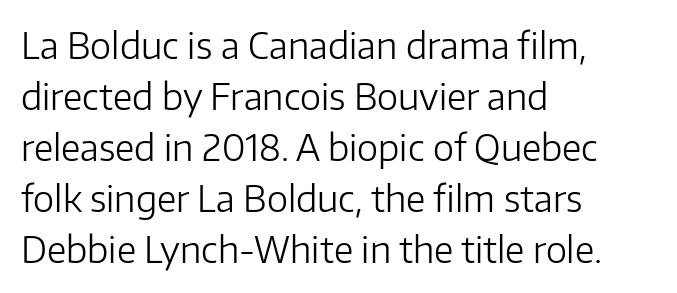
The image shows 36 px light sans-serif type, upright; set left-aligned, normal line spacing (1.42x), normal letter spacing, not underlined; low stroke contrast and a medium x-height.
